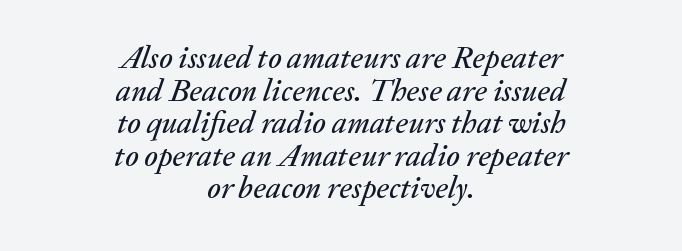
{"italic": "yes", "lean": "right", "slant_degrees": 20, "width": "normal", "stroke_contrast": "medium", "x_height": "medium", "monospaced": "no", "underline": "no", "align": "center", "line_spacing": "tight", "line_spacing_ratio": 1.05, "letter_spacing": "normal", "letter_spacing_em": 0.0, "glyph_px": 31}
